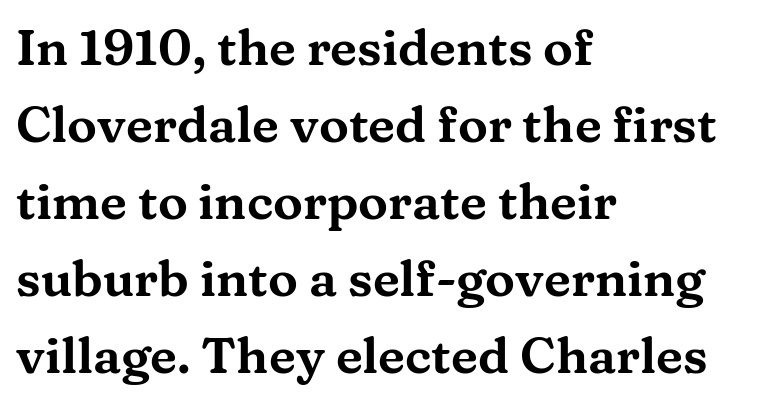
{"serif": "yes", "italic": "no", "width": "wide", "stroke_contrast": "medium", "x_height": "medium", "monospaced": "no", "underline": "no", "align": "left", "line_spacing": "normal", "line_spacing_ratio": 1.54, "letter_spacing": "normal", "letter_spacing_em": 0.0, "glyph_px": 50}
